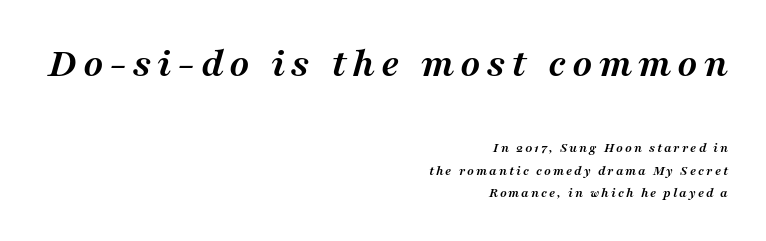
Little horizontal feet cap the strokes, marking this as serif type. Whoever set this made the first block the dominant, larger element. You could not count columns in this text — the font is proportionally spaced. A bare baseline throughout the passage. The face used here has a pronounced slope to its letters. The paragraph shown leans on its right margin.
